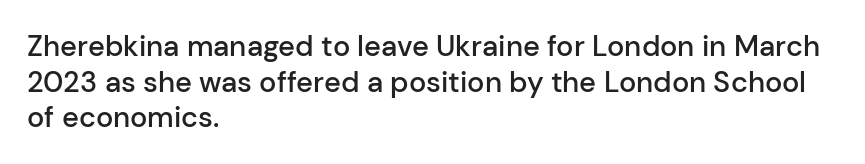
Q: Is the text bold? A: Semi-bold.
Q: Is the text italic (slanted)? A: No, it is upright.
Q: Is the typeface a serif or a sans-serif typeface? A: Sans-serif.
Q: Is the text underlined? A: No.
Q: How is the paragraph aligned? A: Left-aligned.
Q: Is the spacing between letters normal or unusually wide? A: Normal.
Q: Width (condensed, normal, or wide)? A: Normal.
Q: Stroke contrast? A: Low.
Q: x-height? A: Medium.
Q: Monospaced? A: No.
